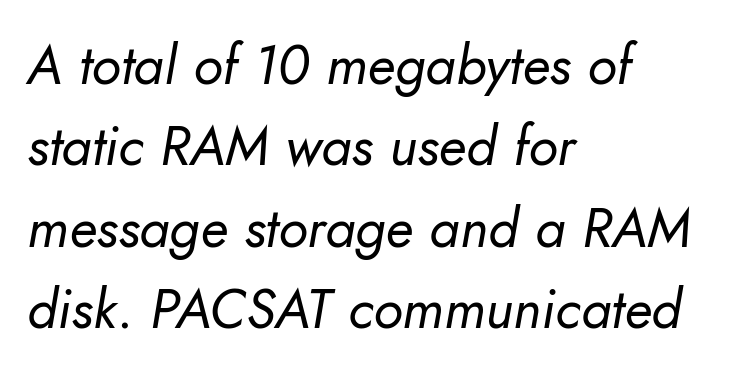
{"italic": "yes", "lean": "right", "slant_degrees": 10, "bold": "no", "weight": "regular", "width": "normal", "stroke_contrast": "low", "x_height": "small", "monospaced": "no", "underline": "no", "align": "left", "line_spacing": "normal", "line_spacing_ratio": 1.48, "letter_spacing": "normal", "letter_spacing_em": 0.0, "glyph_px": 55}
